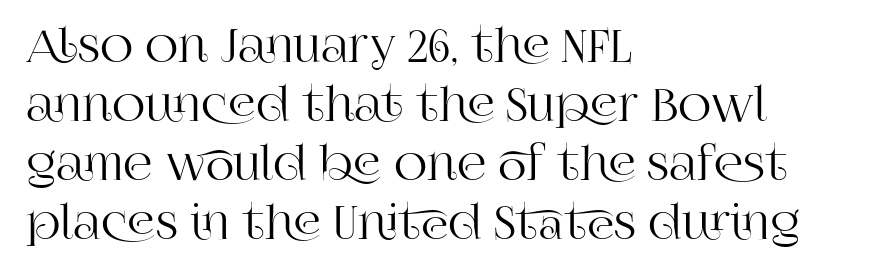
Q: Is the text italic (slanted)? A: No, it is upright.
Q: Is the typeface a serif or a sans-serif typeface? A: Serif.
Q: Is the text underlined? A: No.
Q: How is the paragraph aligned? A: Left-aligned.
Q: Is the spacing between letters normal or unusually wide? A: Normal.
Q: Is the spacing between lines tight, normal or loose? A: Normal.
Q: Width (condensed, normal, or wide)? A: Normal.
Q: Stroke contrast? A: High.
Q: x-height? A: Large.
Q: Monospaced? A: No.
